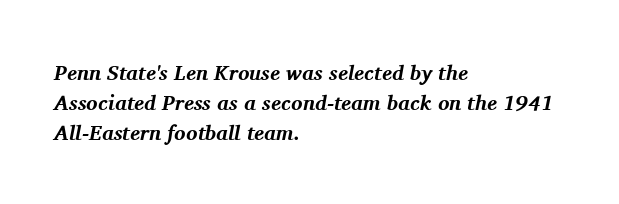
Designer's note — italics engaged. The text block is weighted toward the left margin, trailing off unevenly rightward. The sample has been set heavy, in full bold. Words appear dense and cohesive because spacing is normal. Rows of type keep a routine distance in the vertical direction.
